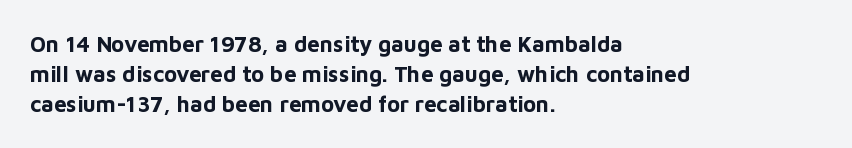
{"italic": "no", "bold": "yes", "underline": "no", "align": "left", "line_spacing": "normal", "line_spacing_ratio": 1.37, "letter_spacing": "normal", "letter_spacing_em": 0.0, "glyph_px": 22}
